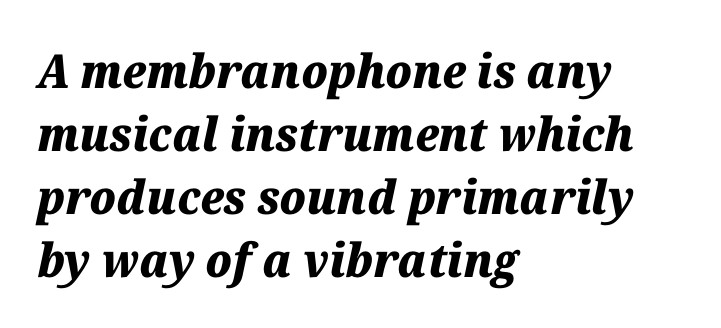
Q: Is the text bold? A: Yes.
Q: Is the text italic (slanted)? A: Yes, it leans right by about 12 degrees.
Q: Is the text underlined? A: No.
Q: How is the paragraph aligned? A: Left-aligned.
Q: Is the spacing between letters normal or unusually wide? A: Normal.
Q: Is the spacing between lines tight, normal or loose? A: Normal.
Q: Width (condensed, normal, or wide)? A: Normal.
Q: Stroke contrast? A: Medium.
Q: x-height? A: Medium.
Q: Monospaced? A: No.
